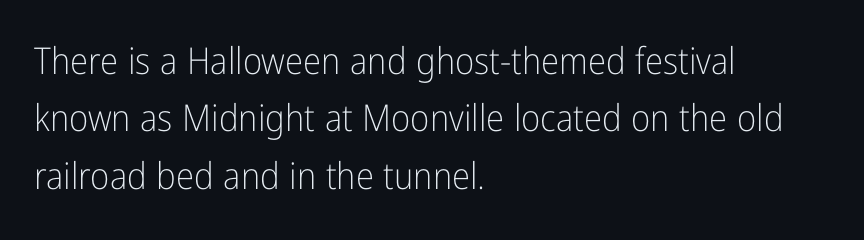
Normally led — the rows are evenly, conventionally spaced. The text was rendered using a sans face with plain stroke endings. The gaps between neighbouring characters are ordinary and unremarkable. Proportional: the letters do not fall into vertical columns. Is this a heavy cut? Hardly; it is regular or lighter. Ordinary non-slanted type is in use.
